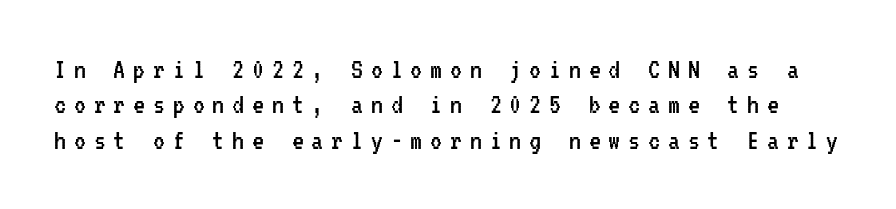
The image shows 30 px regular-weight, condensed sans-serif type, upright, monospaced; set line spacing 1.18x, unusually wide letter spacing (+0.26 em), not underlined; low stroke contrast and a medium x-height.
